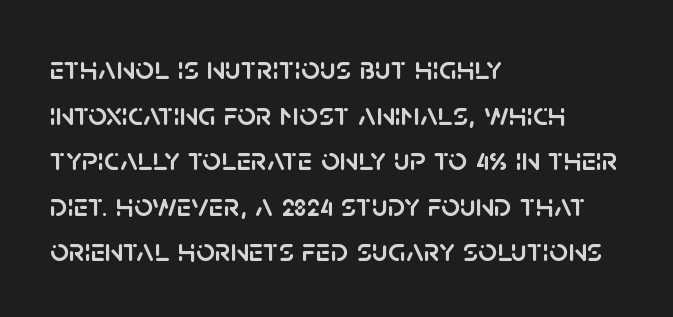
Each letter keeps its own natural width here, so spacing adapts to shape. Visually the block forms a straight wall on the left and a jagged coastline on the right. Reading down the column, the eye jumps a familiar distance to each next line. Underline: absent.
